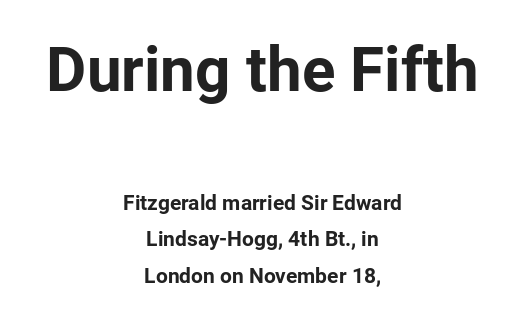
{"serif": "no", "italic": "no", "bold": "yes", "weight": "bold", "width": "normal", "stroke_contrast": "low", "x_height": "medium", "monospaced": "no", "underline": "no", "align": "center", "line_spacing_ratio": 1.73, "letter_spacing": "normal", "letter_spacing_em": 0.0, "larger_block": "first", "size_ratio": 2.95, "glyph_px": 62}
